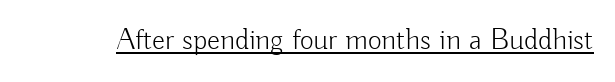
{"serif": "no", "italic": "no", "bold": "no", "weight": "light", "width": "normal", "stroke_contrast": "low", "x_height": "small", "monospaced": "no", "underline": "yes", "letter_spacing": "normal", "letter_spacing_em": 0.0, "glyph_px": 30}
